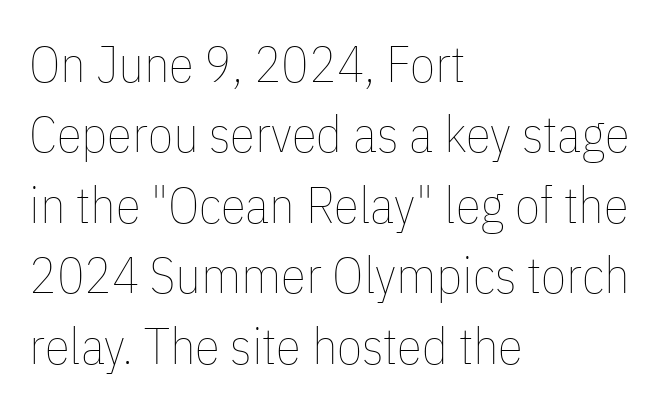
This sample has the flowing, uneven cadence of proportional lettering. Summary of weight: not heavy and not bold. Underline: absent. Do the letters lean? They stand straight. This rendering uses left alignment, leaving the right contour irregular. Compared with typical body copy, the letter spacing here is the same.
